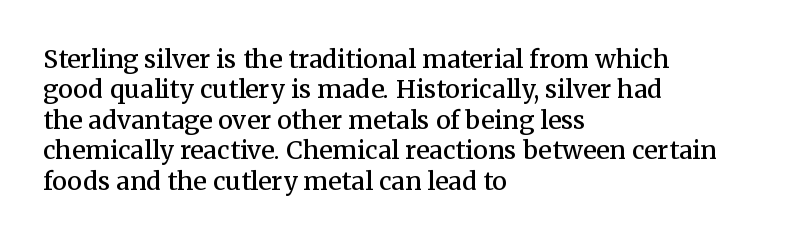
This is moderately heavy type, rendered in semibold. The lines are quadded left. The words here are not underlined. Look at the tracking — it's just the regular setting, nothing added. No italicization has been applied; the sample stays upright.
